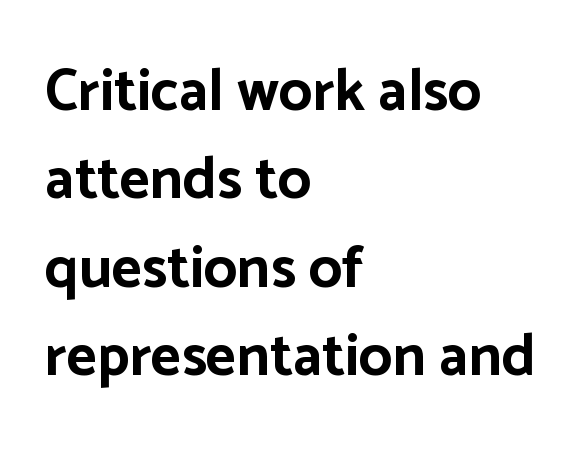
Q: Is the text bold? A: Yes.
Q: Is the text italic (slanted)? A: No, it is upright.
Q: Is the typeface a serif or a sans-serif typeface? A: Sans-serif.
Q: Is the text underlined? A: No.
Q: How is the paragraph aligned? A: Left-aligned.
Q: Is the spacing between letters normal or unusually wide? A: Normal.
Q: Is the spacing between lines tight, normal or loose? A: Normal.
Q: Width (condensed, normal, or wide)? A: Normal.
Q: Stroke contrast? A: Low.
Q: x-height? A: Medium.
Q: Monospaced? A: No.
